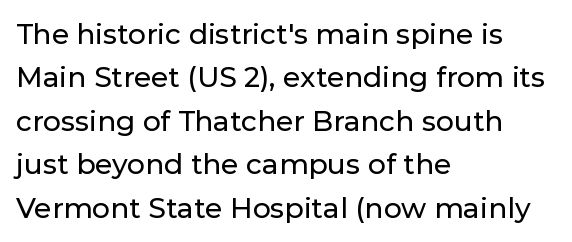
The image shows 28 px sans-serif type, upright; set left-aligned, normal line spacing (1.55x), normal letter spacing, not underlined; low stroke contrast and a medium x-height.
